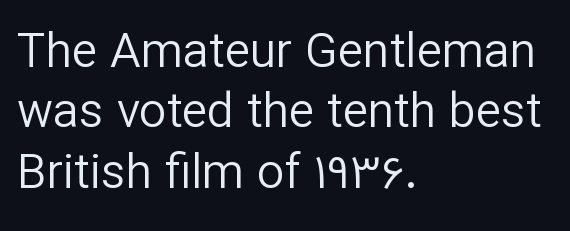
The image shows 48 px regular-weight sans-serif type, upright; set left-aligned, normal line spacing (1.26x), normal letter spacing, not underlined; low stroke contrast and a medium x-height.
